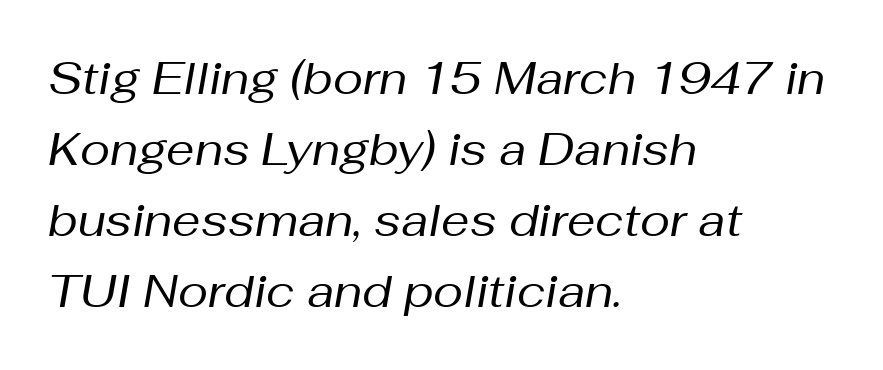
Q: Is the text bold? A: No.
Q: Is the text italic (slanted)? A: Yes, it leans right by about 10 degrees.
Q: Is the text underlined? A: No.
Q: How is the paragraph aligned? A: Left-aligned.
Q: Is the spacing between letters normal or unusually wide? A: Normal.
Q: Is the spacing between lines tight, normal or loose? A: Normal.
Q: Width (condensed, normal, or wide)? A: Normal.
Q: Stroke contrast? A: Medium.
Q: x-height? A: Medium.
Q: Monospaced? A: No.
